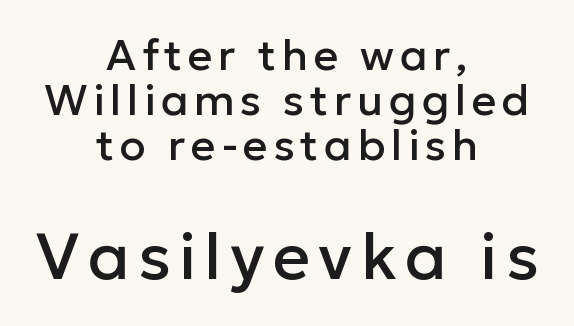
The image shows 65 px sans-serif type, upright; set centered, tight line spacing (1.05x), not underlined; the second (bottom) block is 1.51x larger; low stroke contrast and a medium x-height.
